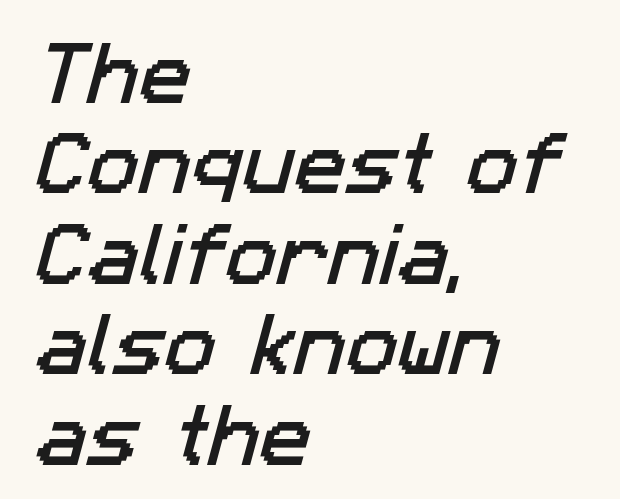
These lines are composed in type without serifs. The passage shown stacks its lines at a standard gap. In CSS terms this would be text-align: left. Inter-character spacing is left at the font's built-in metrics. Check the space under the baseline: it is left empty. Is this a fixed-width face? No — the glyphs have proportional, varying widths.
